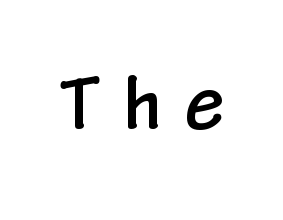
{"serif": "no", "italic": "no", "width": "condensed", "stroke_contrast": "low", "x_height": "medium", "monospaced": "no", "underline": "no", "letter_spacing": "wide", "letter_spacing_em": 0.31, "glyph_px": 71}
